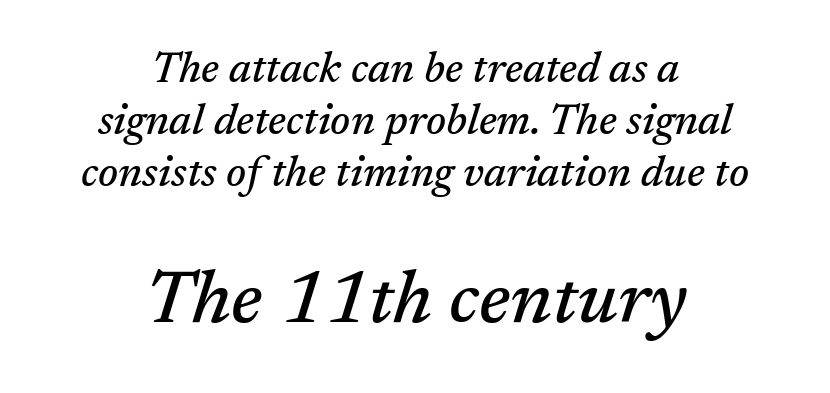
{"serif": "yes", "italic": "yes", "lean": "right", "slant_degrees": 17, "width": "normal", "stroke_contrast": "medium", "x_height": "medium", "monospaced": "no", "underline": "no", "align": "center", "line_spacing_ratio": 1.21, "letter_spacing": "normal", "letter_spacing_em": 0.0, "larger_block": "second", "size_ratio": 1.74, "glyph_px": 75}
